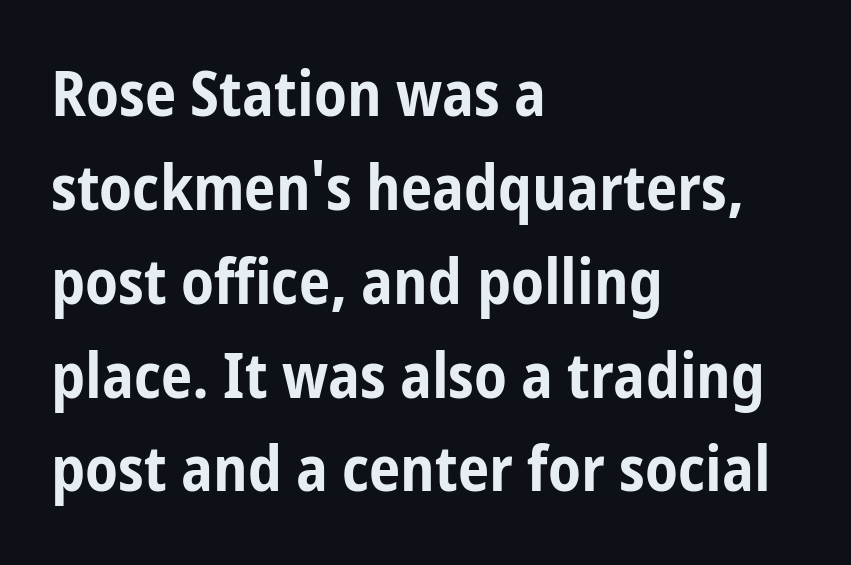
The type family on display is of the sans-serif kind. Students, this is bold: see how much ink each stroke carries. The passage shown has conventional tracking throughout. Here the designer chose a conventional face with non-uniform glyph widths. Underline: absent. In terms of leading, this rendering sits right in the middle.
